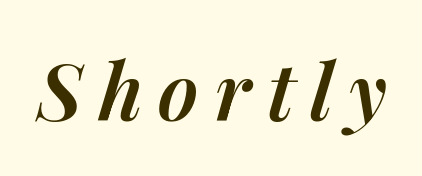
The image shows 79 px semibold type, italic (leaning right); set unusually wide letter spacing (+0.2 em), not underlined; medium stroke contrast and a medium x-height.
